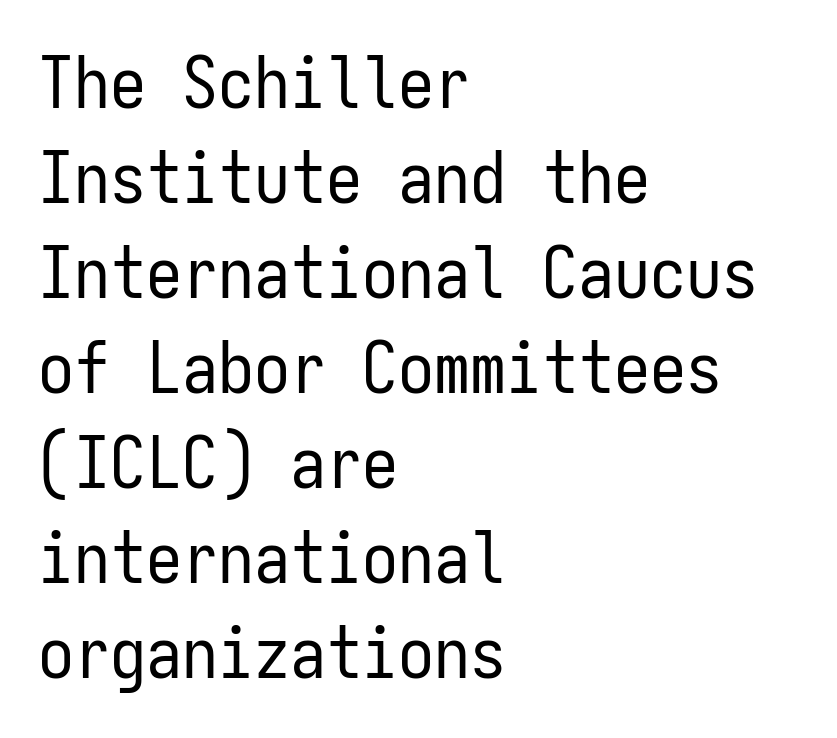
Q: Is the text bold? A: No.
Q: Is the text italic (slanted)? A: No, it is upright.
Q: Is the typeface a serif or a sans-serif typeface? A: Sans-serif.
Q: Is the text underlined? A: No.
Q: How is the paragraph aligned? A: Left-aligned.
Q: Is the spacing between letters normal or unusually wide? A: Normal.
Q: Is the spacing between lines tight, normal or loose? A: Normal.
Q: Width (condensed, normal, or wide)? A: Condensed.
Q: Stroke contrast? A: Low.
Q: x-height? A: Medium.
Q: Monospaced? A: Yes.
